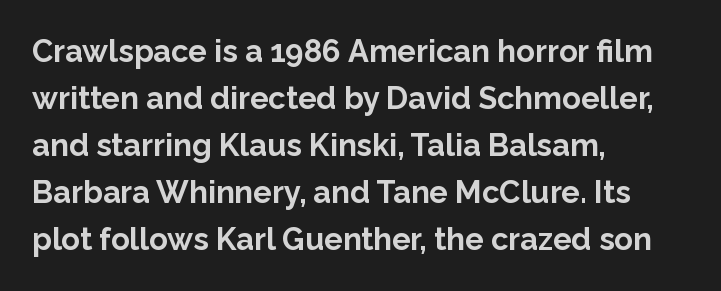
The image shows 31 px bold sans-serif type, upright; set left-aligned, normal line spacing (1.52x), normal letter spacing, not underlined; low stroke contrast and a medium x-height.
